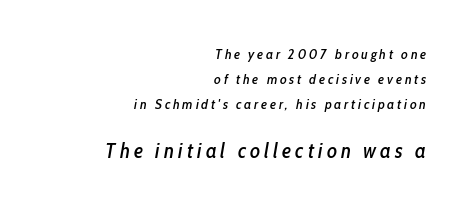
{"italic": "yes", "lean": "right", "slant_degrees": 10, "underline": "no", "align": "right", "line_spacing_ratio": 1.8, "letter_spacing": "wide", "letter_spacing_em": 0.2, "larger_block": "second", "size_ratio": 1.5, "glyph_px": 21}
